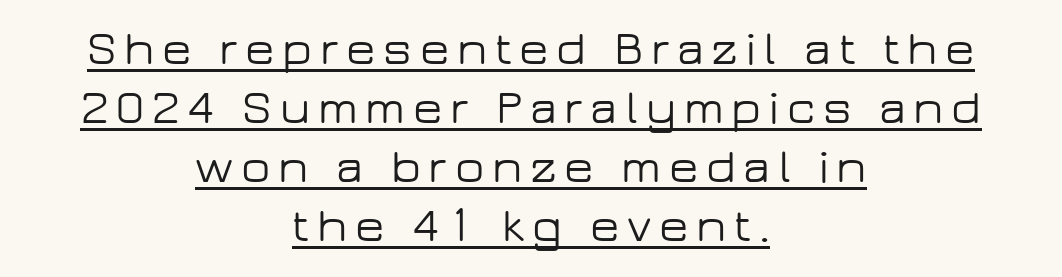
{"serif": "no", "italic": "no", "width": "wide", "stroke_contrast": "low", "x_height": "medium", "monospaced": "no", "underline": "yes", "align": "center", "line_spacing_ratio": 1.23, "glyph_px": 48}
